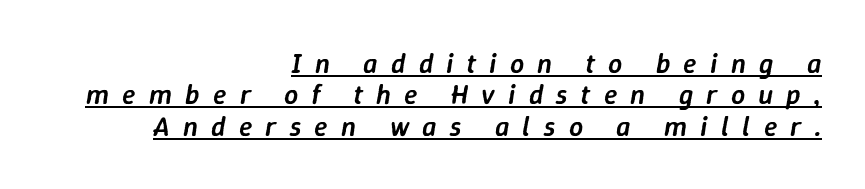
Each word looks stretched out because of the extra space between its letters. These lines are set flush right with a ragged left edge. The font is running at a semibold setting, under full bold. Notice how the stems are inclined rather than vertical — that's the hallmark of italics.
